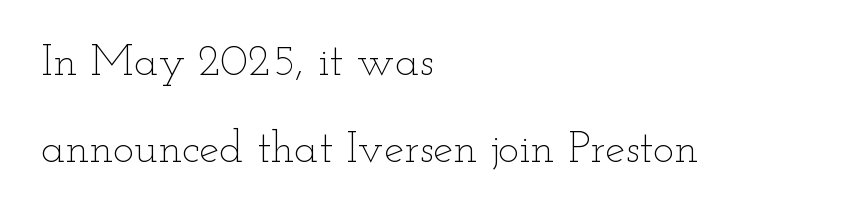
{"italic": "no", "bold": "no", "weight": "thin", "width": "wide", "stroke_contrast": "low", "x_height": "small", "monospaced": "no", "underline": "no", "align": "left", "line_spacing": "loose", "line_spacing_ratio": 1.93, "letter_spacing": "normal", "letter_spacing_em": 0.0, "glyph_px": 45}
